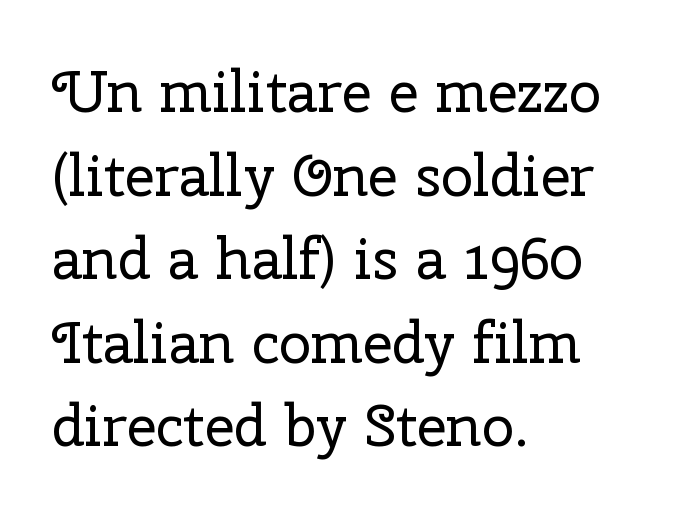
Q: Is the text bold? A: No.
Q: Is the text italic (slanted)? A: No, it is upright.
Q: Is the typeface a serif or a sans-serif typeface? A: Serif.
Q: Is the text underlined? A: No.
Q: How is the paragraph aligned? A: Left-aligned.
Q: Is the spacing between letters normal or unusually wide? A: Normal.
Q: Is the spacing between lines tight, normal or loose? A: Normal.
Q: Width (condensed, normal, or wide)? A: Normal.
Q: Stroke contrast? A: Low.
Q: x-height? A: Medium.
Q: Monospaced? A: No.
